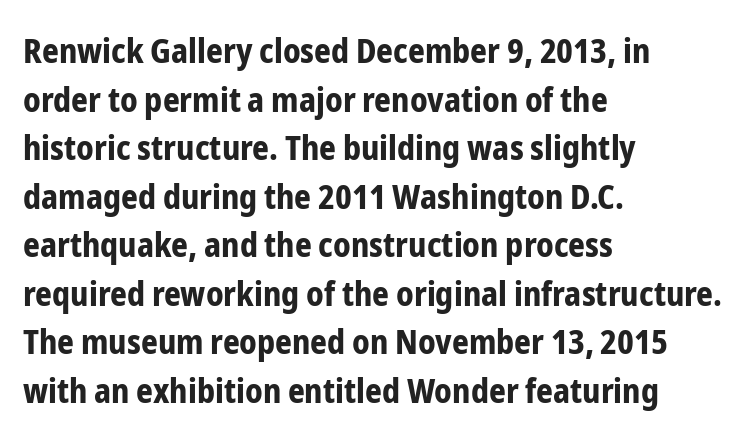
Bare-footed words on every line. Set as a true bold cut, around the 700 mark. This rendering employs a face without finishing strokes, i.e., a sans-serif. The face used here is rendered with its standard letterfit.
